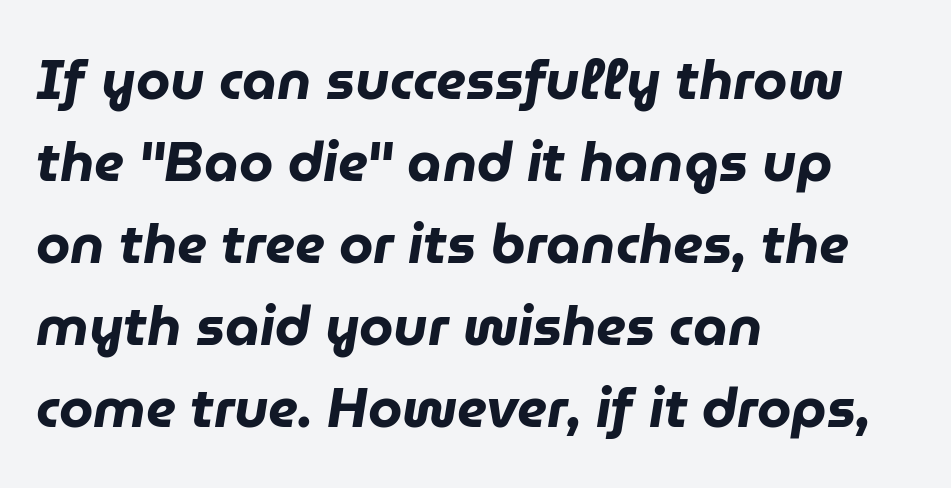
The image shows 55 px heavy type, italic (leaning right); set left-aligned, normal line spacing (1.49x), normal letter spacing, not underlined; low stroke contrast and a medium x-height.
